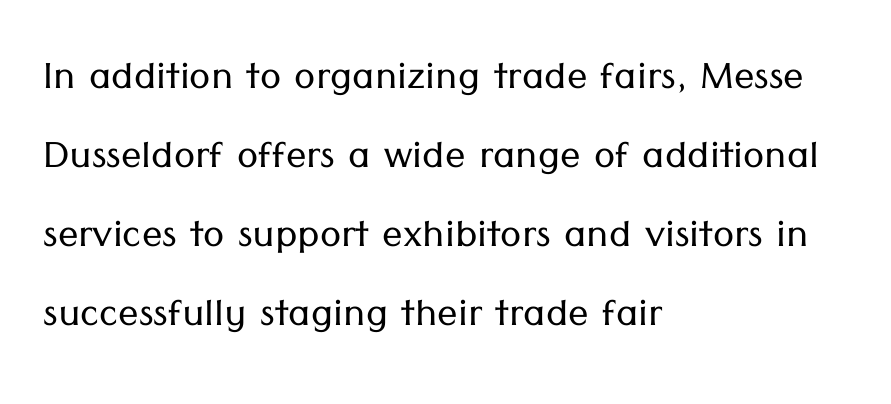
Q: Is the text bold? A: No.
Q: Is the text italic (slanted)? A: No, it is upright.
Q: Is the typeface a serif or a sans-serif typeface? A: Sans-serif.
Q: Is the text underlined? A: No.
Q: How is the paragraph aligned? A: Left-aligned.
Q: Is the spacing between letters normal or unusually wide? A: Normal.
Q: Is the spacing between lines tight, normal or loose? A: Normal.
Q: Width (condensed, normal, or wide)? A: Normal.
Q: Stroke contrast? A: Low.
Q: x-height? A: Medium.
Q: Monospaced? A: No.
